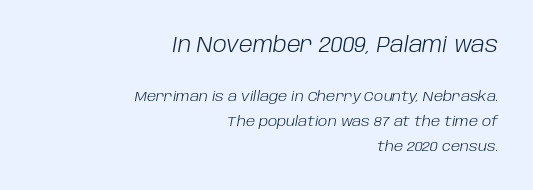
{"italic": "yes", "lean": "right", "slant_degrees": 10, "bold": "no", "underline": "no", "align": "right", "line_spacing_ratio": 1.77, "letter_spacing": "normal", "letter_spacing_em": 0.0, "larger_block": "first", "size_ratio": 1.5, "glyph_px": 21}
